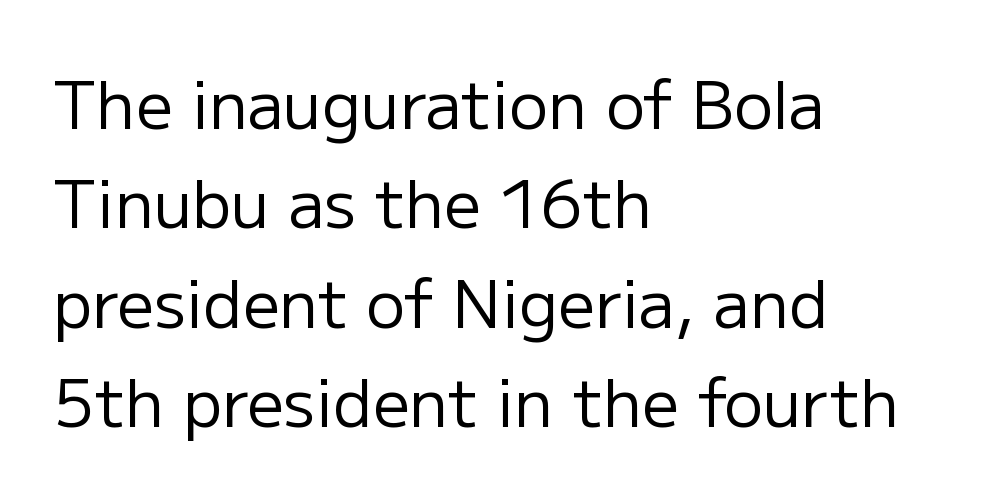
Q: Is the text bold? A: No.
Q: Is the text italic (slanted)? A: No, it is upright.
Q: Is the typeface a serif or a sans-serif typeface? A: Sans-serif.
Q: Is the text underlined? A: No.
Q: How is the paragraph aligned? A: Left-aligned.
Q: Is the spacing between letters normal or unusually wide? A: Normal.
Q: Is the spacing between lines tight, normal or loose? A: Normal.
Q: Width (condensed, normal, or wide)? A: Normal.
Q: Stroke contrast? A: Low.
Q: x-height? A: Medium.
Q: Monospaced? A: No.
